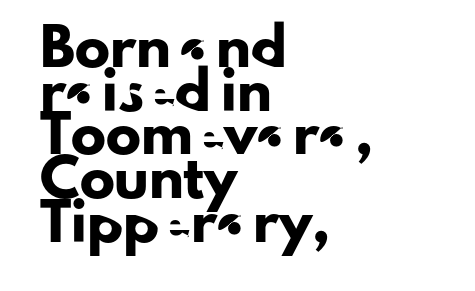
Italic? Not at all — the glyphs are vertical. Honestly, the row spacing looks completely unremarkable. No extra tracking has been applied to these lines. Is this a sans? Yes — the strokes have no serifs. Type without underlining.
